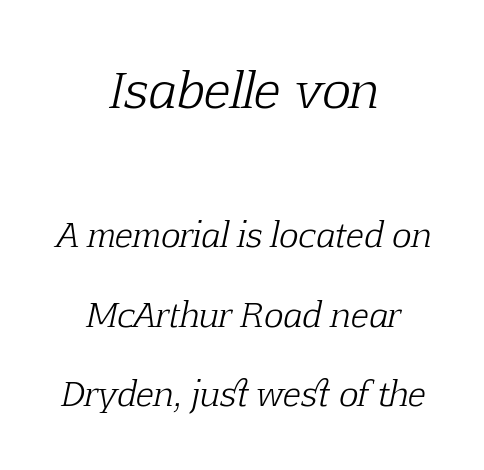
{"serif": "yes", "italic": "yes", "lean": "right", "slant_degrees": 12, "bold": "no", "weight": "light", "width": "normal", "stroke_contrast": "low", "x_height": "medium", "monospaced": "no", "underline": "no", "align": "center", "line_spacing": "loose", "line_spacing_ratio": 2.41, "letter_spacing": "normal", "letter_spacing_em": 0.0, "larger_block": "first", "size_ratio": 1.48, "glyph_px": 49}
